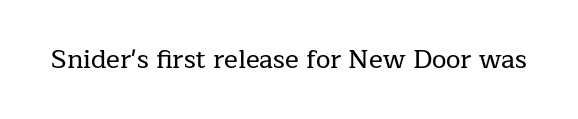
Q: Is the text italic (slanted)? A: No, it is upright.
Q: Is the text underlined? A: No.
Q: Is the spacing between letters normal or unusually wide? A: Normal.
